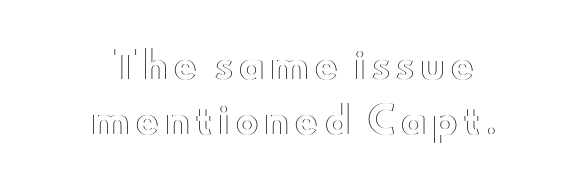
{"italic": "no", "width": "wide", "x_height": "small", "monospaced": "no", "underline": "no", "align": "center", "line_spacing": "normal", "line_spacing_ratio": 1.53, "glyph_px": 36}
